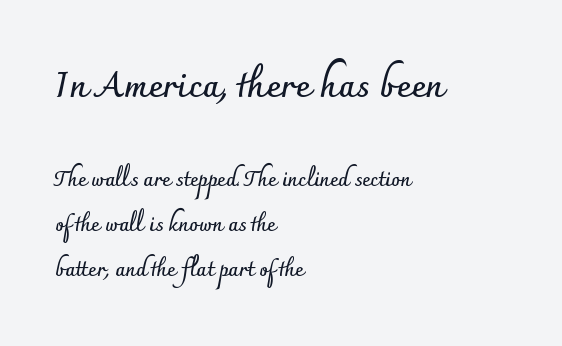
A typesetter would label this face a sans. Large over small — that's the arrangement of the two blocks here. These lines stack with their left ends in a neat column. The words here are not underlined.
